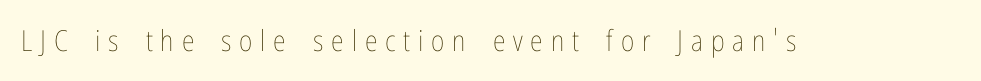
Q: Is the text bold? A: No.
Q: Is the text italic (slanted)? A: No, it is upright.
Q: Is the text underlined? A: No.
Q: Is the spacing between letters normal or unusually wide? A: Unusually wide.
Q: Width (condensed, normal, or wide)? A: Condensed.
Q: Stroke contrast? A: Low.
Q: x-height? A: Medium.
Q: Monospaced? A: No.
